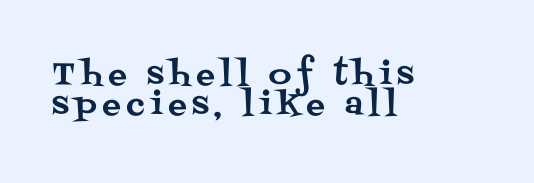
If you drew a ruler down the left edge, every line would touch it. The type sits square on the baseline with zero lean. Honestly, there is no underline to notice here at all. Compared with typical paragraphs, the rows here are closer together. A typesetter would call this proportional, since set widths differ per character.
